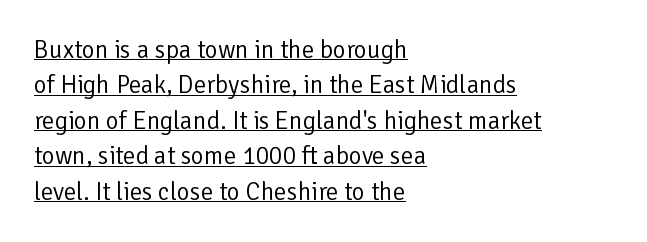
The image shows 25 px text type, upright; set left-aligned, normal line spacing (1.42x), normal letter spacing, underlined.
